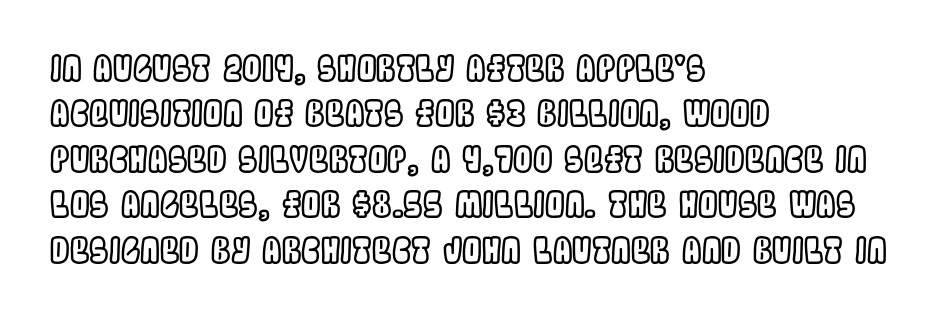
{"italic": "no", "width": "condensed", "x_height": "large", "monospaced": "no", "underline": "no", "align": "left", "line_spacing": "normal", "line_spacing_ratio": 1.3, "letter_spacing": "normal", "letter_spacing_em": 0.0, "glyph_px": 35}
